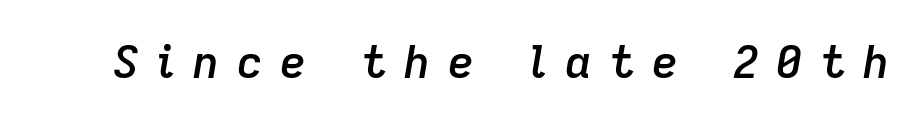
The image shows 45 px semibold type, italic (leaning right); set unusually wide letter spacing (+0.39 em), not underlined; low stroke contrast and a medium x-height.
